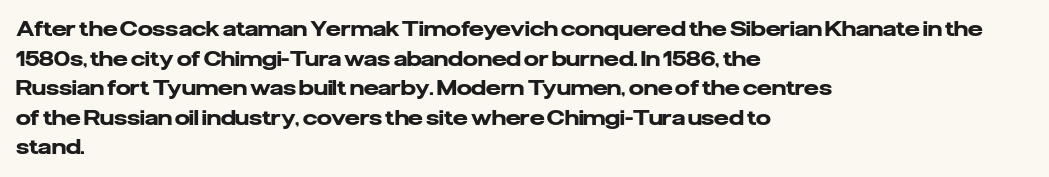
Q: Is the text bold? A: Yes.
Q: Is the text italic (slanted)? A: No, it is upright.
Q: Is the text underlined? A: No.
Q: How is the paragraph aligned? A: Left-aligned.
Q: Is the spacing between letters normal or unusually wide? A: Normal.
Q: Is the spacing between lines tight, normal or loose? A: Normal.
